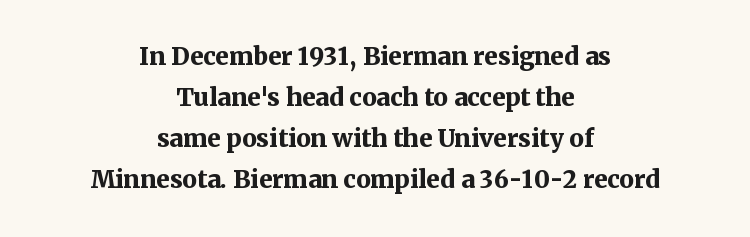
The image shows 24 px bold type, upright; set centered, line spacing 1.71x, normal letter spacing, not underlined.
